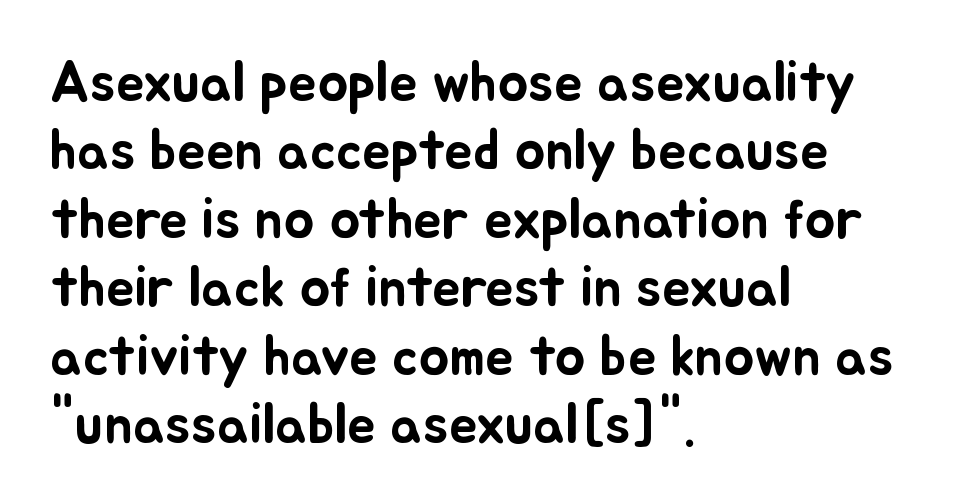
The image shows 57 px text type, upright; set left-aligned, line spacing 1.2x, normal letter spacing, not underlined; low stroke contrast and a small x-height.
